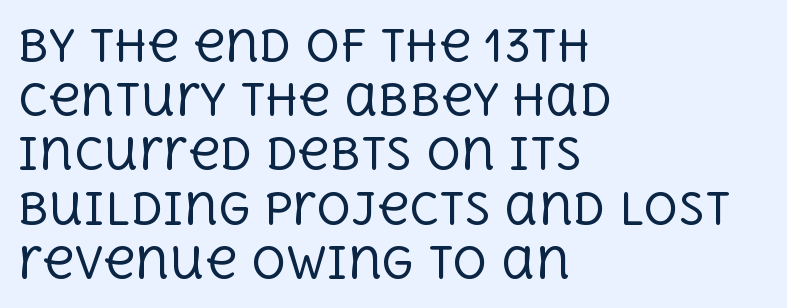
The image shows 43 px regular-weight serif type, upright; set left-aligned, normal line spacing (1.26x), normal letter spacing, not underlined; a large x-height.
